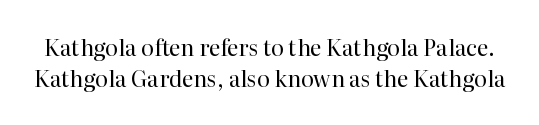
The image shows 22 px text type, upright; set normal line spacing (1.42x), normal letter spacing, not underlined.
